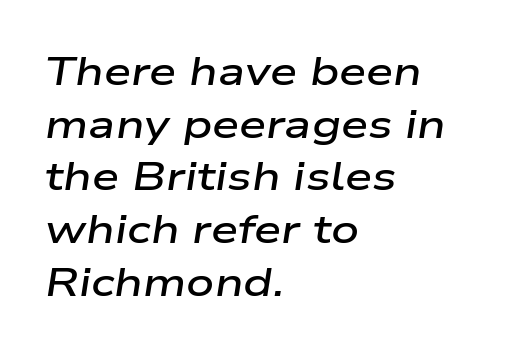
The image shows 39 px semibold, wide type, italic (leaning right); set left-aligned, normal line spacing (1.35x), normal letter spacing, not underlined; low stroke contrast and a medium x-height.
